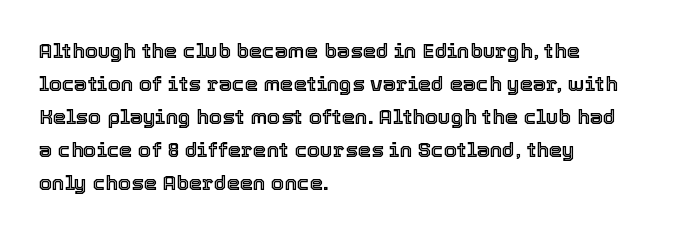
{"italic": "no", "underline": "no", "align": "left", "line_spacing": "normal", "line_spacing_ratio": 1.57, "letter_spacing": "normal", "letter_spacing_em": 0.0, "glyph_px": 21}
